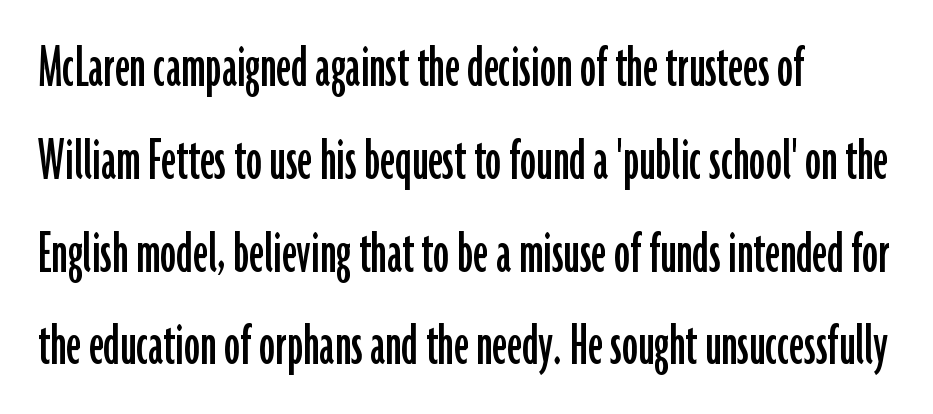
The passage shown stacks its lines at a standard gap. Inter-character spacing is left at the font's built-in metrics. Style check: upright. Spacing verdict: proportional, widths tailored to each character. Short and long lines alike share a common starting point at left.
